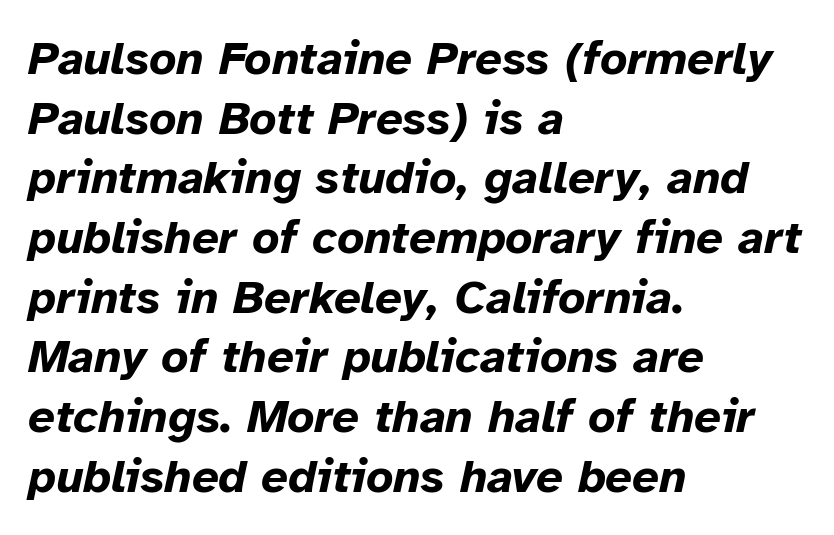
Quick note: underline off. One glance says typical: line gaps are just what's usual. Notice how thick the strokes are: this is what a full bold looks like. The axis of the letterforms is tilted away from vertical.
